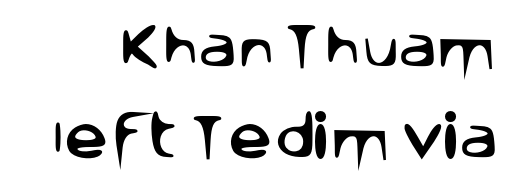
The image shows 49 px sans-serif type, upright; set line spacing 1.86x, normal letter spacing, not underlined; low stroke contrast and a large x-height.
